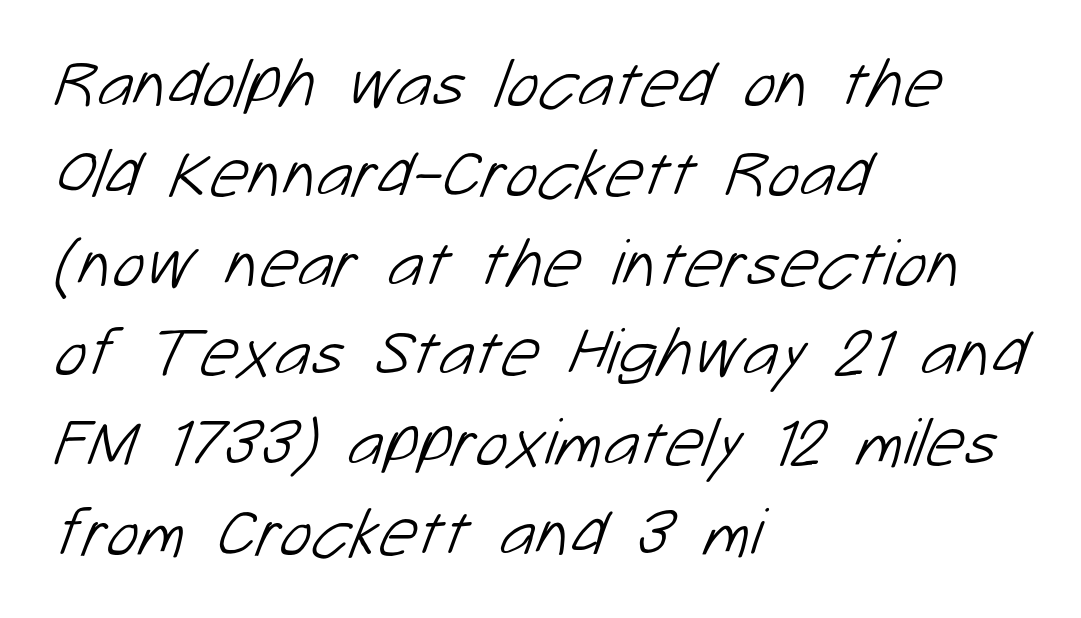
{"serif": "no", "bold": "no", "weight": "light", "width": "normal", "stroke_contrast": "low", "x_height": "medium", "monospaced": "no", "underline": "no", "align": "left", "line_spacing": "normal", "line_spacing_ratio": 1.32, "letter_spacing": "normal", "letter_spacing_em": 0.0, "glyph_px": 68}
